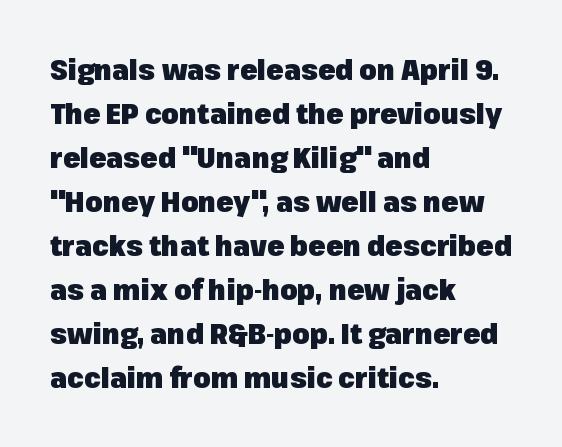
The lines are quadded left. Vertical strokes here are truly vertical. As a designer I'd log this as weight 700, bold. The rendering shows plain stroke endings on the letterforms — a sans-serif design.
